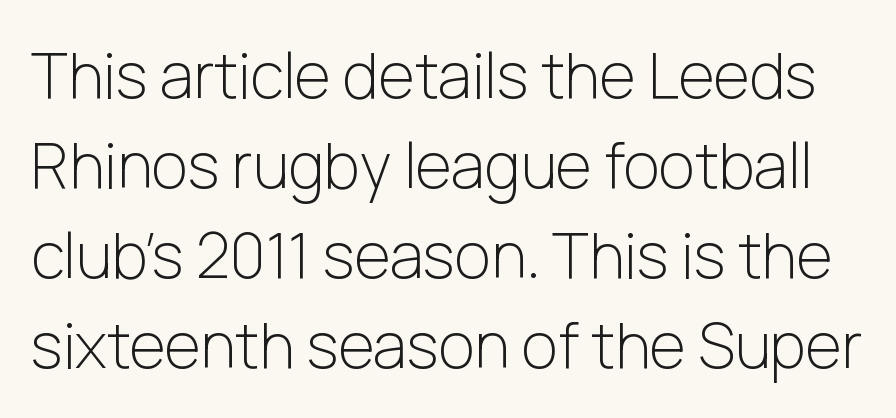
Q: Is the text bold? A: No.
Q: Is the text italic (slanted)? A: No, it is upright.
Q: Is the typeface a serif or a sans-serif typeface? A: Sans-serif.
Q: Is the text underlined? A: No.
Q: Is the spacing between letters normal or unusually wide? A: Normal.
Q: Is the spacing between lines tight, normal or loose? A: Normal.
Q: Width (condensed, normal, or wide)? A: Normal.
Q: Stroke contrast? A: Low.
Q: x-height? A: Medium.
Q: Monospaced? A: No.
